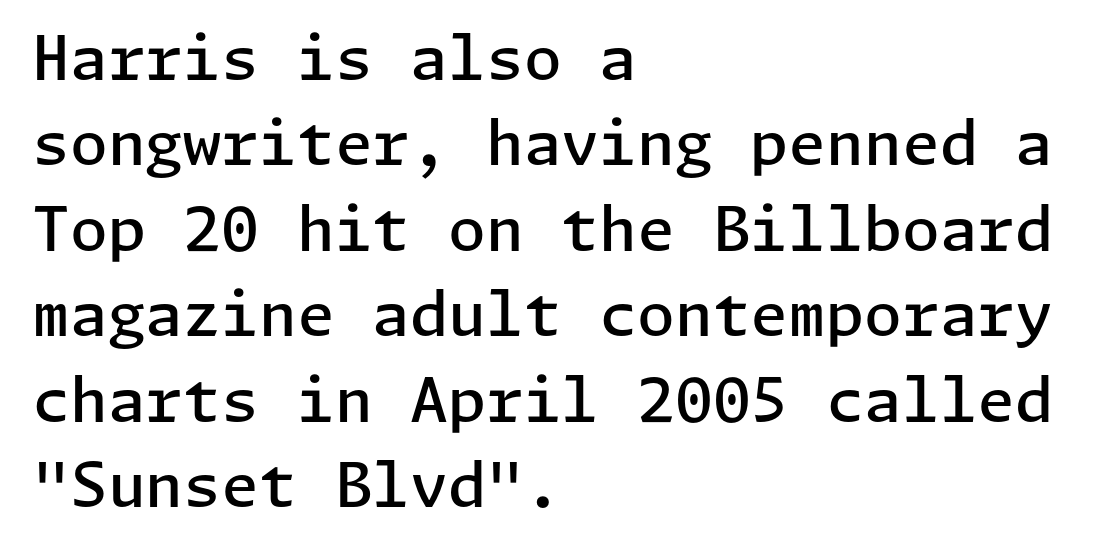
The axis of the letterforms is exactly vertical. Font category for this specimen: sans-serif. Tracking value appears to be zero — textbook default spacing. The line-height multiplier appears to be the usual default. Notice how the passage keeps a crisp vertical edge on the left only.
